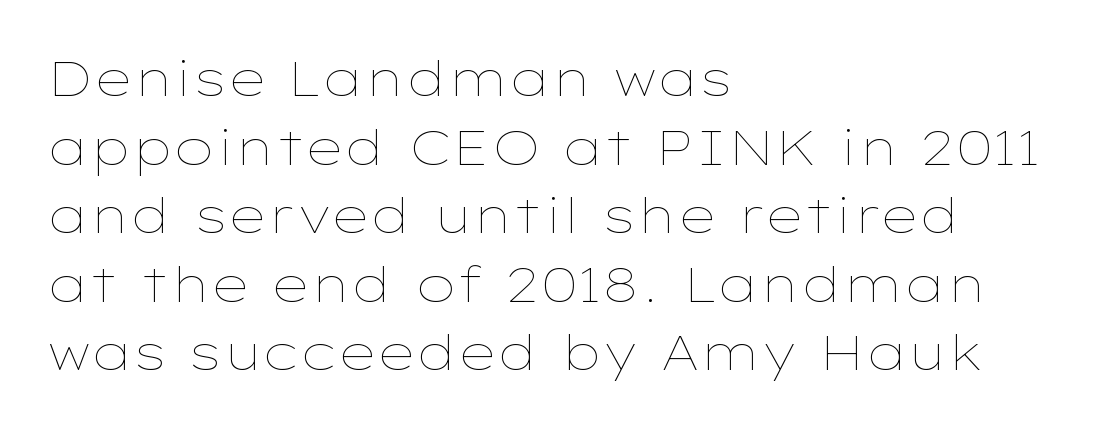
Q: Is the text bold? A: No.
Q: Is the text italic (slanted)? A: No, it is upright.
Q: Is the text underlined? A: No.
Q: How is the paragraph aligned? A: Left-aligned.
Q: Is the spacing between letters normal or unusually wide? A: Normal.
Q: Is the spacing between lines tight, normal or loose? A: Normal.
Q: Width (condensed, normal, or wide)? A: Wide.
Q: Stroke contrast? A: Low.
Q: x-height? A: Medium.
Q: Monospaced? A: No.
